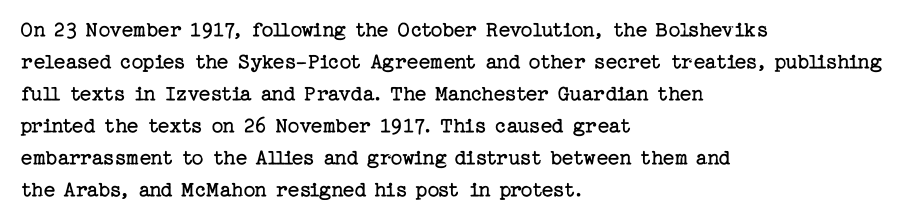
{"italic": "no", "bold": "no", "underline": "no", "align": "left", "line_spacing": "normal", "line_spacing_ratio": 1.39, "letter_spacing": "normal", "letter_spacing_em": 0.0, "glyph_px": 23}
